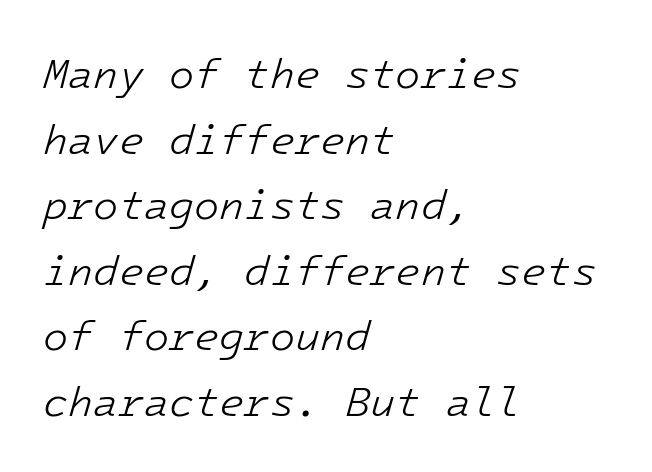
Compared with a typical body face, this is equally light or lighter still. This sample has the even, mechanical cadence of fixed-width lettering. The specimen reads as italic at a glance. Unmarked baselines from the first word to the last. Baseline-to-baseline distance is the conventional proportion of letter height. The typesetter chose a ragged-right arrangement here.
